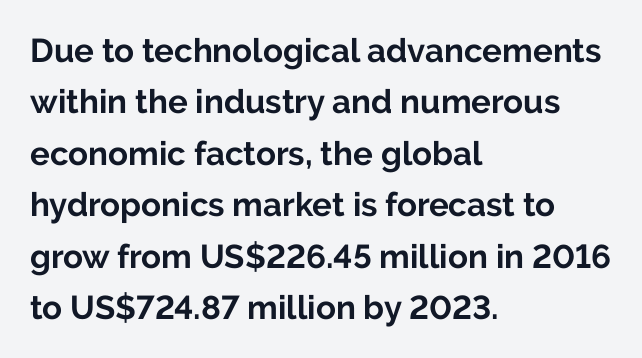
{"serif": "no", "italic": "no", "bold": "yes", "weight": "bold", "width": "normal", "stroke_contrast": "low", "x_height": "medium", "monospaced": "no", "underline": "no", "align": "left", "line_spacing": "normal", "line_spacing_ratio": 1.56, "letter_spacing": "normal", "letter_spacing_em": 0.0, "glyph_px": 33}
